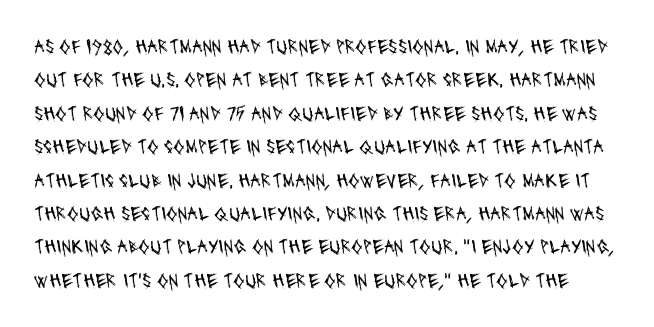
The image shows 21 px text type; set normal line spacing (1.59x), normal letter spacing, not underlined.
